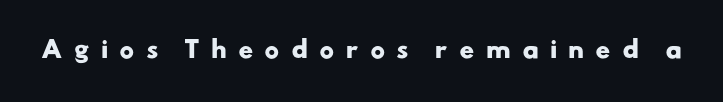
Q: Is the text bold? A: Yes.
Q: Is the text underlined? A: No.
Q: Is the spacing between letters normal or unusually wide? A: Unusually wide.
